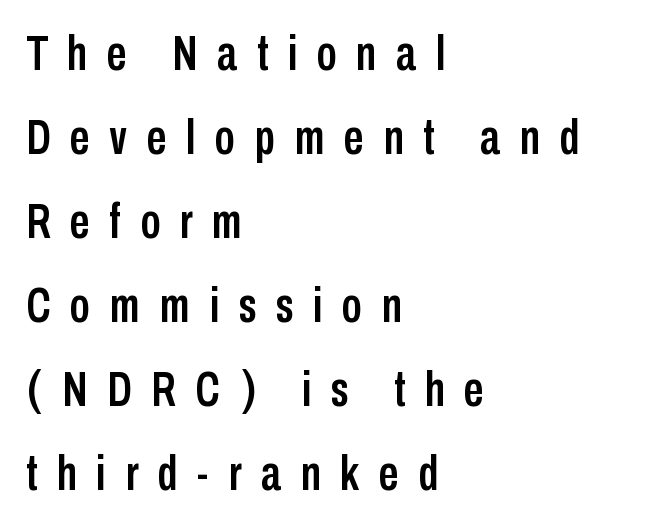
The image shows 50 px condensed sans-serif type, upright; set left-aligned, normal line spacing (1.68x), unusually wide letter spacing (+0.39 em), not underlined; low stroke contrast and a medium x-height.
